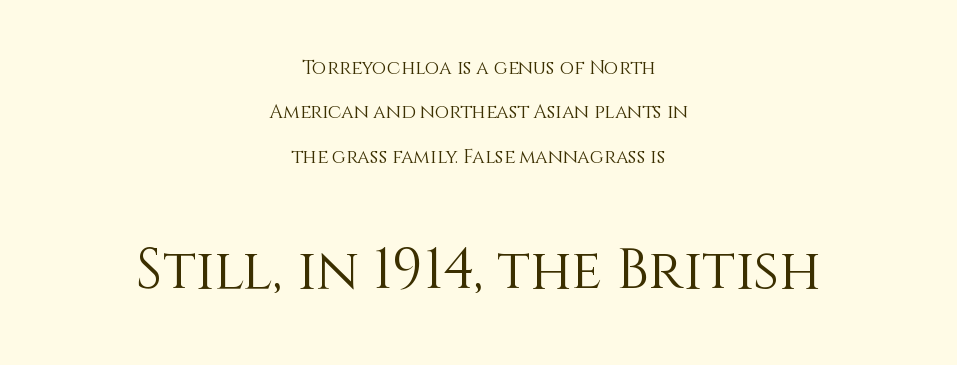
The image shows 56 px light type, upright; set centered, loose line spacing (2.34x), normal letter spacing, not underlined; the second (bottom) block is 2.95x larger; a large x-height.
